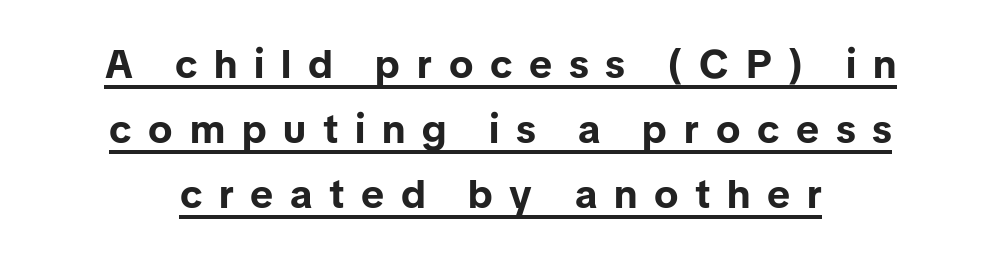
Q: Is the text bold? A: Yes.
Q: Is the text italic (slanted)? A: No, it is upright.
Q: Is the typeface a serif or a sans-serif typeface? A: Sans-serif.
Q: Is the text underlined? A: Yes.
Q: How is the paragraph aligned? A: Centered.
Q: Is the spacing between letters normal or unusually wide? A: Unusually wide.
Q: Is the spacing between lines tight, normal or loose? A: Normal.
Q: Width (condensed, normal, or wide)? A: Normal.
Q: Stroke contrast? A: Low.
Q: x-height? A: Medium.
Q: Monospaced? A: No.
